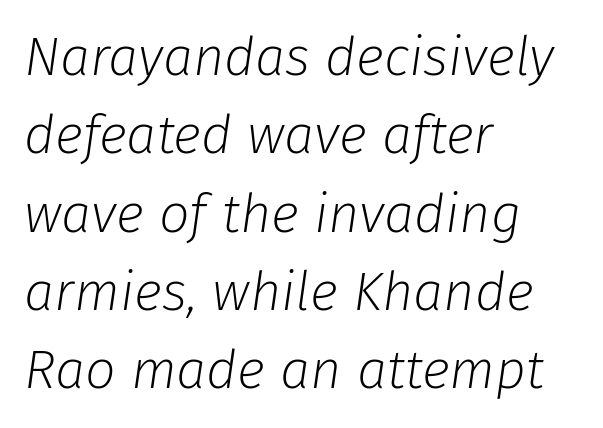
{"italic": "yes", "lean": "right", "slant_degrees": 8, "bold": "no", "weight": "light", "width": "normal", "stroke_contrast": "low", "x_height": "medium", "monospaced": "no", "underline": "no", "align": "left", "line_spacing": "normal", "line_spacing_ratio": 1.45, "letter_spacing": "normal", "letter_spacing_em": 0.0, "glyph_px": 54}
